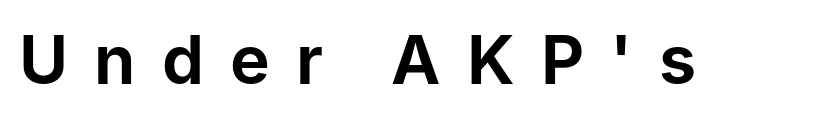
The image shows 67 px sans-serif type, upright; set unusually wide letter spacing (+0.39 em), not underlined; low stroke contrast and a medium x-height.
